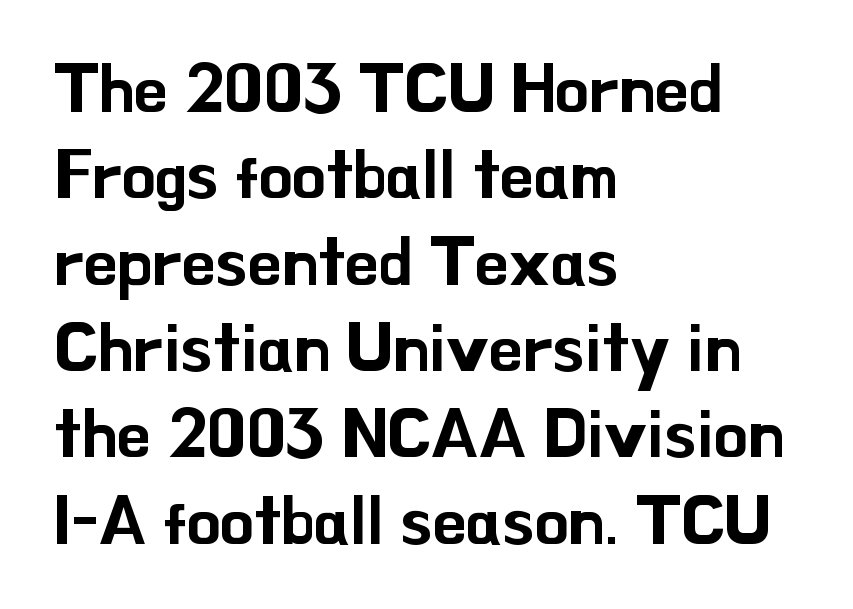
Q: Is the text italic (slanted)? A: No, it is upright.
Q: Is the typeface a serif or a sans-serif typeface? A: Sans-serif.
Q: Is the text underlined? A: No.
Q: How is the paragraph aligned? A: Left-aligned.
Q: Is the spacing between letters normal or unusually wide? A: Normal.
Q: Is the spacing between lines tight, normal or loose? A: Normal.
Q: Width (condensed, normal, or wide)? A: Normal.
Q: Stroke contrast? A: Low.
Q: x-height? A: Small.
Q: Monospaced? A: No.
